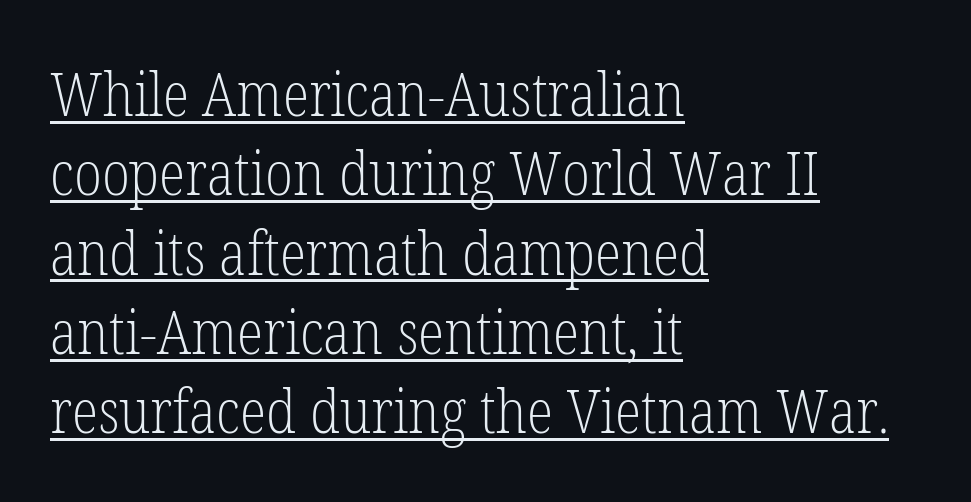
The image shows 61 px light, condensed serif type, upright; set left-aligned, normal line spacing (1.3x), normal letter spacing, underlined; low stroke contrast and a medium x-height.
